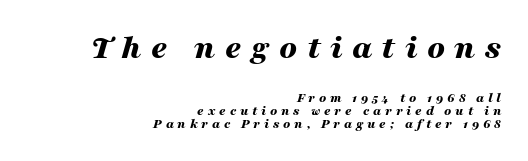
Q: Is the text bold? A: Yes.
Q: Is the text italic (slanted)? A: Yes, it leans right by about 16 degrees.
Q: Is the text underlined? A: No.
Q: How is the paragraph aligned? A: Right-aligned.
Q: Is the spacing between letters normal or unusually wide? A: Unusually wide.
Q: Is the spacing between lines tight, normal or loose? A: Tight.
Q: Which block of text is set in a larger size, the first (top) or the second (bottom)? A: The first (top) one.
Q: Width (condensed, normal, or wide)? A: Wide.
Q: Stroke contrast? A: Medium.
Q: x-height? A: Medium.
Q: Monospaced? A: No.
